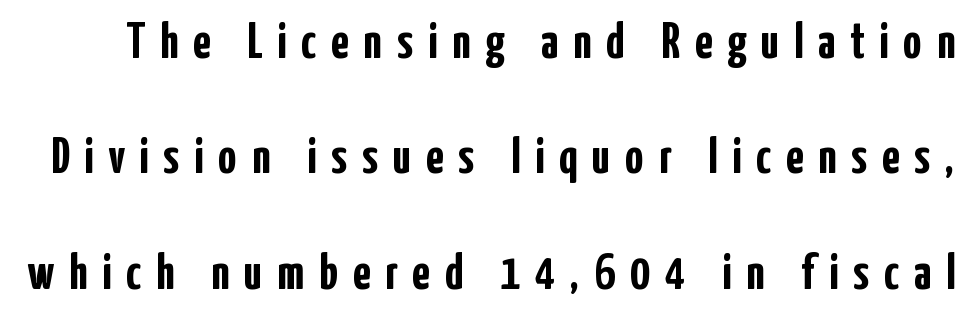
Q: Is the text bold? A: Yes.
Q: Is the text italic (slanted)? A: No, it is upright.
Q: Is the typeface a serif or a sans-serif typeface? A: Sans-serif.
Q: Is the text underlined? A: No.
Q: Is the spacing between letters normal or unusually wide? A: Unusually wide.
Q: Is the spacing between lines tight, normal or loose? A: Loose.
Q: Width (condensed, normal, or wide)? A: Condensed.
Q: Stroke contrast? A: Low.
Q: x-height? A: Medium.
Q: Monospaced? A: No.
